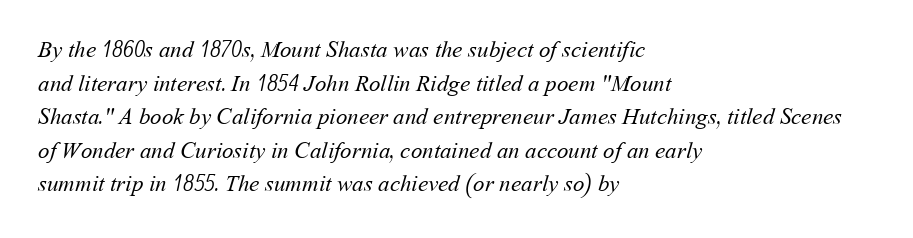
Q: Is the text bold? A: No.
Q: Is the text underlined? A: No.
Q: How is the paragraph aligned? A: Left-aligned.
Q: Is the spacing between letters normal or unusually wide? A: Normal.
Q: Is the spacing between lines tight, normal or loose? A: Normal.
